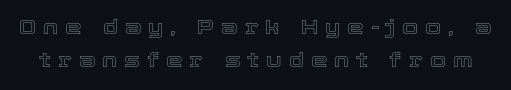
The image shows 21 px text type, upright; set normal line spacing (1.55x), unusually wide letter spacing (+0.33 em), not underlined.
